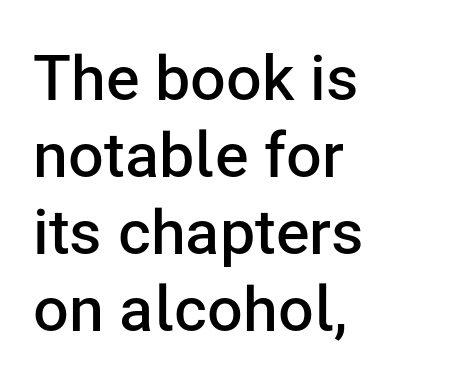
{"serif": "no", "italic": "no", "bold": "semi", "weight": "semibold", "width": "normal", "stroke_contrast": "low", "x_height": "medium", "monospaced": "no", "underline": "no", "align": "left", "line_spacing_ratio": 1.22, "letter_spacing": "normal", "letter_spacing_em": 0.0, "glyph_px": 63}
